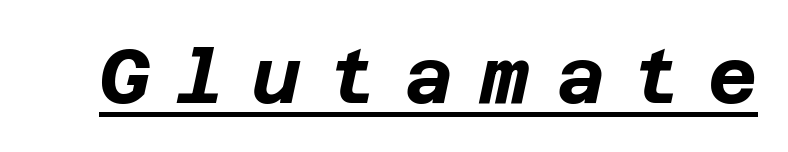
You'd pick this weight for a headline — it's a proper bold. Would a proofreader flag this as italicized? Yes. The typesetter has applied underlining to the passage shown. Between one letter and the next there's a generous, obvious gap.
